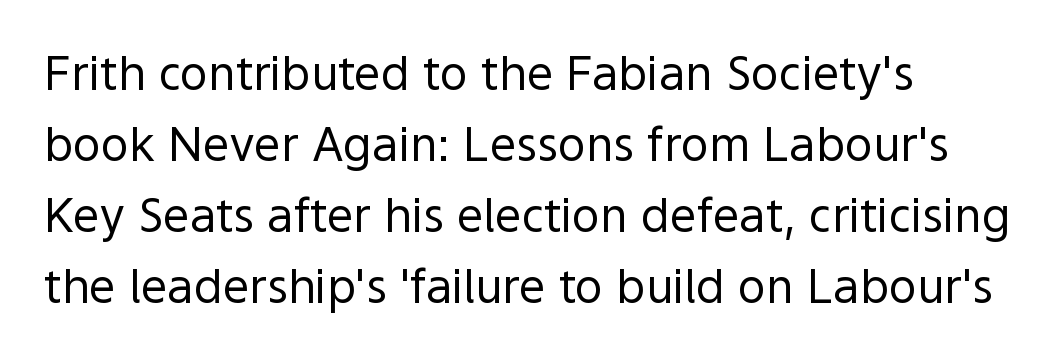
These lines are composed in type without serifs. The lines sit at an ordinary, default distance from one another. No word sits above an underline. Students, note that the glyphs here touch the page at normal intervals. These glyphs show unthickened strokes, regular width or finer.
